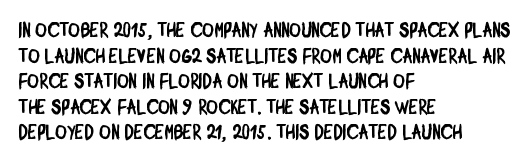
{"underline": "no", "align": "left", "line_spacing": "normal", "line_spacing_ratio": 1.28, "letter_spacing": "normal", "letter_spacing_em": 0.0, "glyph_px": 20}
